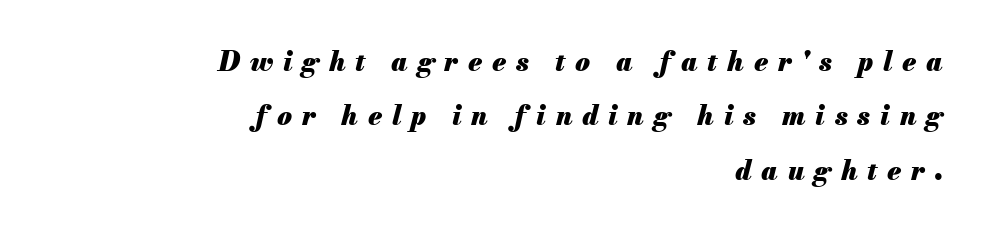
{"italic": "yes", "lean": "right", "slant_degrees": 13, "bold": "yes", "underline": "no", "align": "right", "line_spacing": "loose", "line_spacing_ratio": 2.01, "letter_spacing": "wide", "letter_spacing_em": 0.36, "glyph_px": 27}
